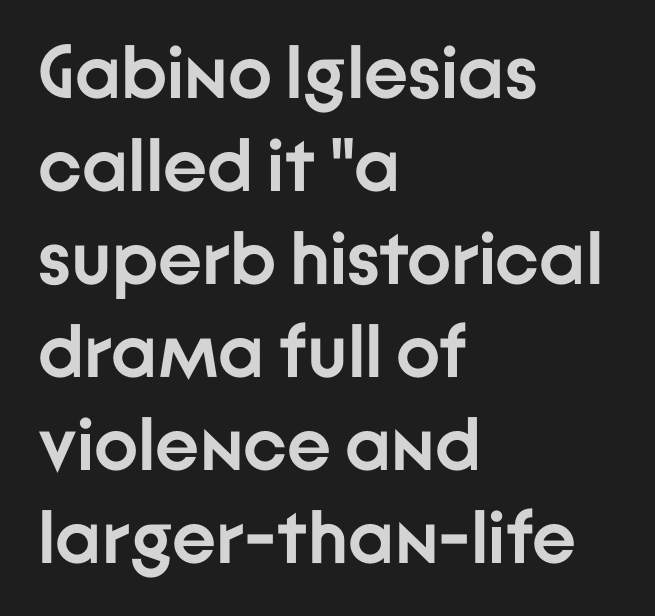
The rendering shows plain stroke endings on the letterforms — a sans-serif design. Check under the words: just untouched page. Does the lettering tilt? It doesn't — this is upright. A dark, heavy texture on the line: the type is bold. Visually the block forms a straight wall on the left and a jagged coastline on the right. The face used here is proportionally spaced, like ordinary book or web type.
